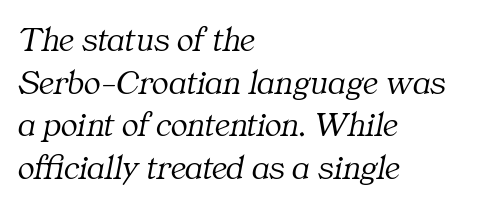
Note the varied advance widths — an 'i' is clearly narrower than an 'm'. What kind of face is this? One with serifs. Visually the block forms a straight wall on the left and a jagged coastline on the right. The font's italic variant was chosen for this text. Look at the tracking — it's just the regular setting, nothing added.
